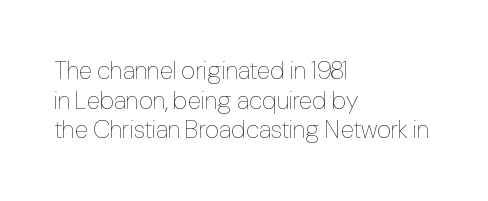
Q: Is the text bold? A: No.
Q: Is the text italic (slanted)? A: No, it is upright.
Q: Is the text underlined? A: No.
Q: How is the paragraph aligned? A: Left-aligned.
Q: Is the spacing between letters normal or unusually wide? A: Normal.
